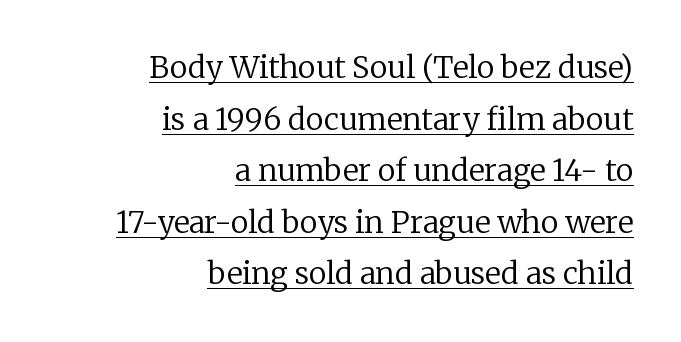
The typography opts for an upright posture over an oblique one. Emphasis is given by a line drawn under the lettering. Standard letterfit; no display-style spreading of the glyphs. Each stroke keeps to a modest, everyday thickness or less. The text block is weighted toward the right margin, trailing off unevenly leftward. Font category for this specimen: serif.
